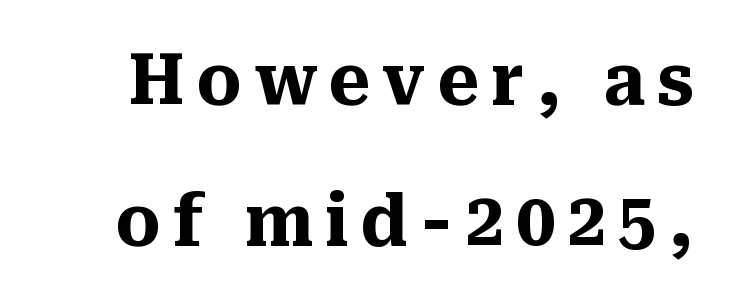
These lines carry a lot of weight — the face is fully bold. Think of a printed novel: that variable character pitch is what you see here. The vertical gap from one line to the next is large. Glance below the letters and you will spot only blank space. The text was rendered using a seriffed face with decorative stroke endings.
